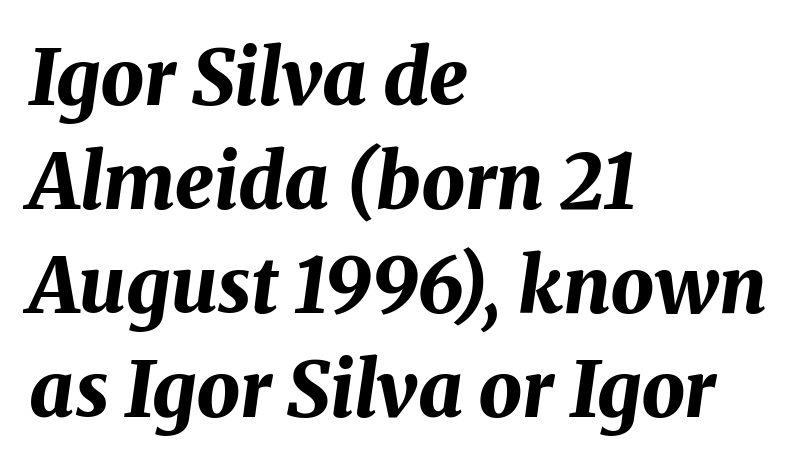
The image shows 77 px bold type, italic (leaning right); set left-aligned, normal line spacing (1.35x), normal letter spacing, not underlined; medium stroke contrast and a medium x-height.
